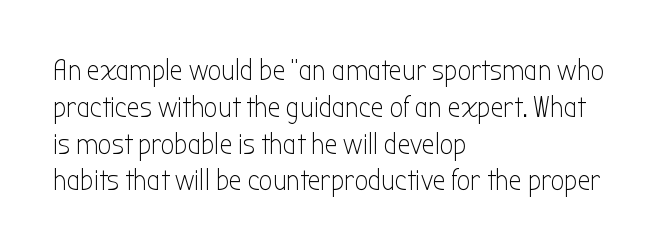
{"serif": "no", "italic": "no", "bold": "no", "weight": "light", "width": "condensed", "stroke_contrast": "low", "x_height": "medium", "monospaced": "no", "underline": "no", "align": "left", "line_spacing": "normal", "line_spacing_ratio": 1.27, "letter_spacing": "normal", "letter_spacing_em": 0.0, "glyph_px": 29}
